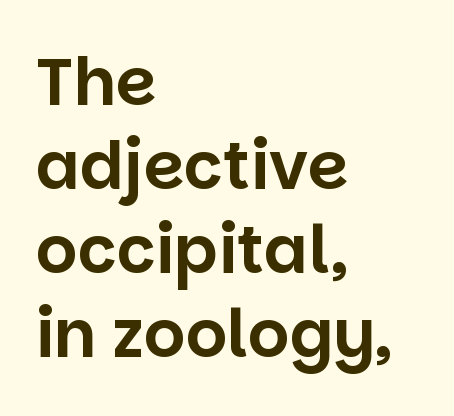
Horizontally, the lines are justified to the leading edge only. These lines sit exactly where default settings would place them. Look at the tracking — it's just the regular setting, nothing added. The letters advance in unequal steps, a hallmark of proportional type. Does the type have serifs? No, each stem ends abruptly. Characters remain perfectly vertical along every line.
